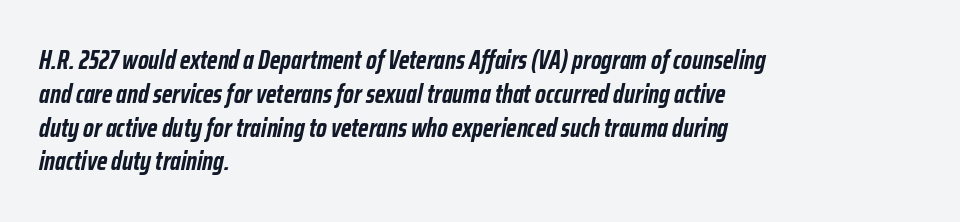
{"italic": "yes", "lean": "right", "slant_degrees": 12, "bold": "yes", "underline": "no", "align": "left", "line_spacing": "normal", "line_spacing_ratio": 1.3, "letter_spacing": "normal", "letter_spacing_em": 0.0, "glyph_px": 26}
